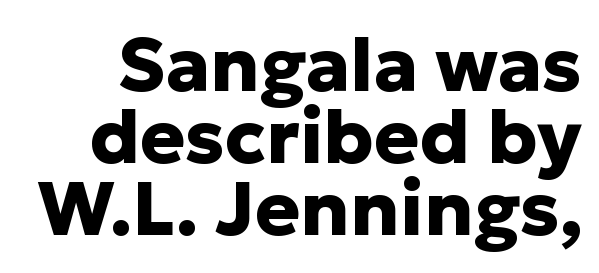
{"serif": "no", "italic": "no", "bold": "yes", "weight": "heavy", "width": "normal", "stroke_contrast": "low", "x_height": "medium", "monospaced": "no", "underline": "no", "line_spacing": "tight", "line_spacing_ratio": 0.96, "letter_spacing": "normal", "letter_spacing_em": 0.0, "glyph_px": 75}
